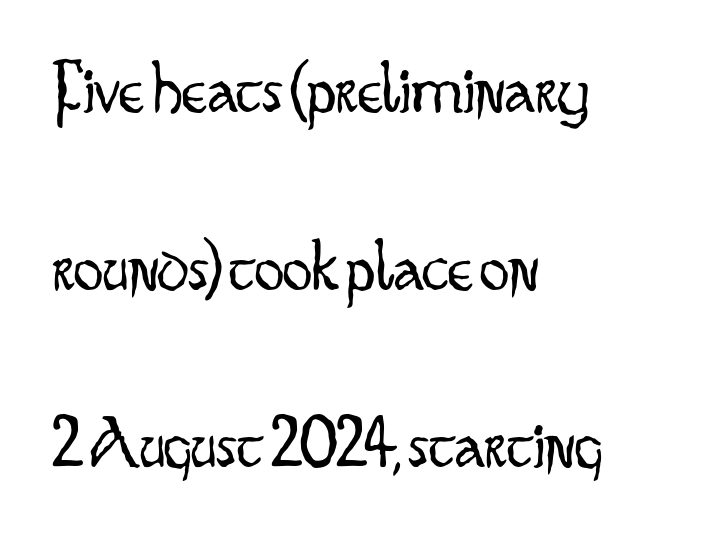
Q: Is the text bold? A: No.
Q: Is the text italic (slanted)? A: No, it is upright.
Q: Is the typeface a serif or a sans-serif typeface? A: Sans-serif.
Q: Is the text underlined? A: No.
Q: How is the paragraph aligned? A: Left-aligned.
Q: Is the spacing between letters normal or unusually wide? A: Normal.
Q: Is the spacing between lines tight, normal or loose? A: Loose.
Q: Width (condensed, normal, or wide)? A: Condensed.
Q: Stroke contrast? A: Low.
Q: x-height? A: Small.
Q: Monospaced? A: No.
